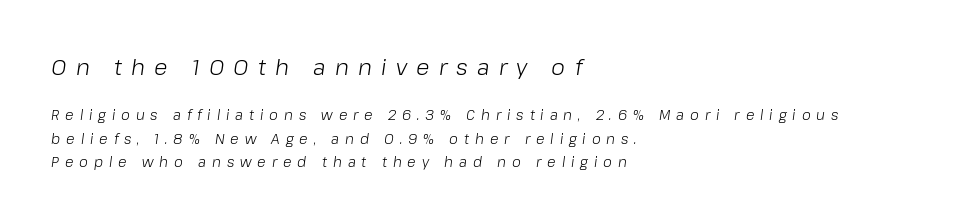
This sample uses an oblique cut, with every glyph tilted off the vertical. The typesetting does not lean heavy: it is not bold. This rendering widens character spacing well past its baseline value. The earlier block is typeset at a bigger size than the later block. Teacher's note: observe the even left margin — that is flush-left alignment.
